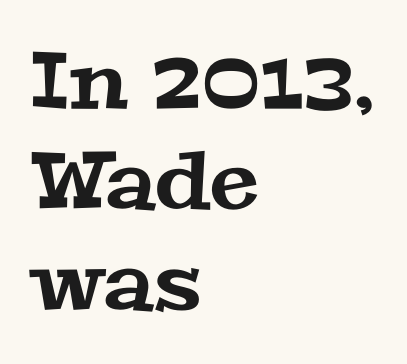
In terms of letterspacing, this is plain default setting. The passage is arranged the way most books set body copy — flush left. Notice how descenders clear the ascenders below comfortably — that's standard leading. The type family on display is of the serif kind.
